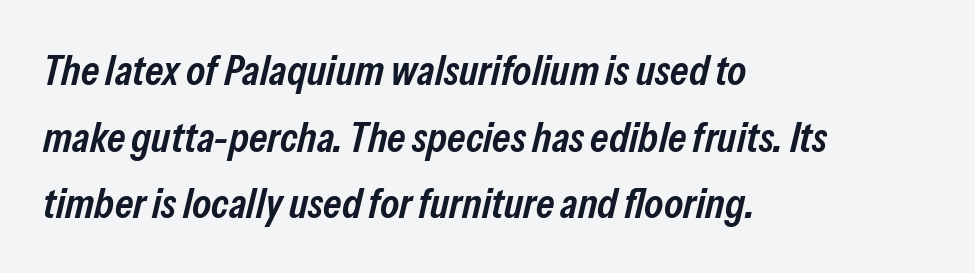
{"italic": "yes", "lean": "right", "slant_degrees": 13, "bold": "semi", "weight": "semibold", "width": "condensed", "stroke_contrast": "low", "x_height": "medium", "monospaced": "no", "underline": "no", "align": "left", "line_spacing": "normal", "line_spacing_ratio": 1.55, "letter_spacing": "normal", "letter_spacing_em": 0.0, "glyph_px": 43}
